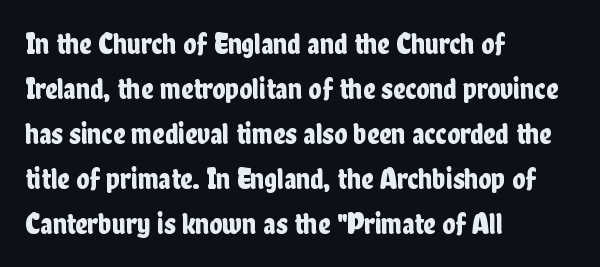
Q: Is the text italic (slanted)? A: No, it is upright.
Q: Is the typeface a serif or a sans-serif typeface? A: Sans-serif.
Q: Is the text underlined? A: No.
Q: How is the paragraph aligned? A: Left-aligned.
Q: Is the spacing between letters normal or unusually wide? A: Normal.
Q: Is the spacing between lines tight, normal or loose? A: Normal.
Q: Width (condensed, normal, or wide)? A: Condensed.
Q: Stroke contrast? A: Low.
Q: x-height? A: Medium.
Q: Monospaced? A: No.
